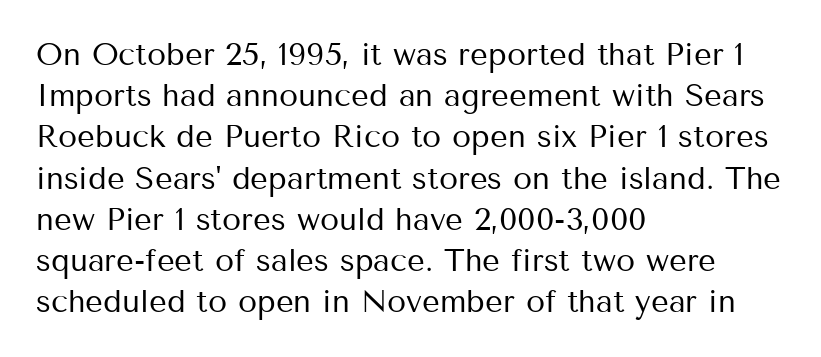
The image shows 31 px regular-weight sans-serif type, upright; set left-aligned, normal line spacing (1.33x), normal letter spacing, not underlined; medium stroke contrast and a medium x-height.
